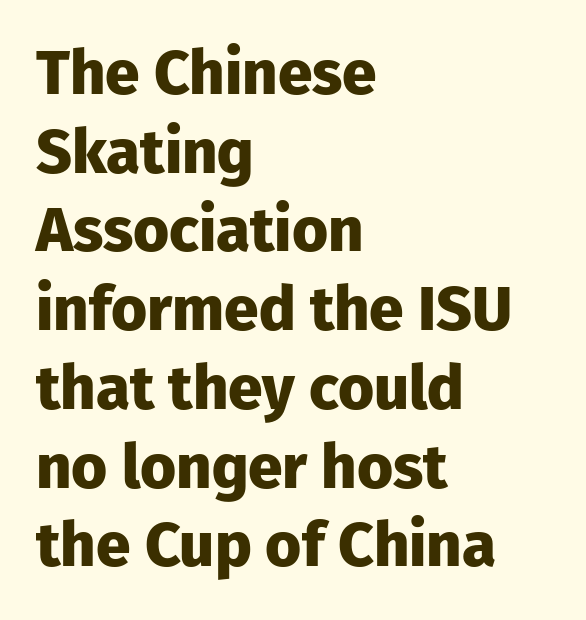
The image shows 62 px heavy sans-serif type, upright; set left-aligned, normal line spacing (1.27x), normal letter spacing, not underlined; low stroke contrast and a medium x-height.
